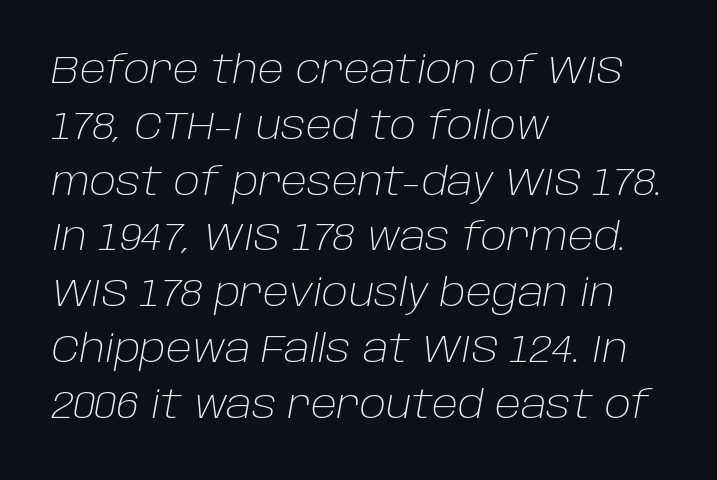
The image shows 39 px light type, italic (leaning right); set left-aligned, normal line spacing (1.43x), normal letter spacing, not underlined; low stroke contrast and a large x-height.
